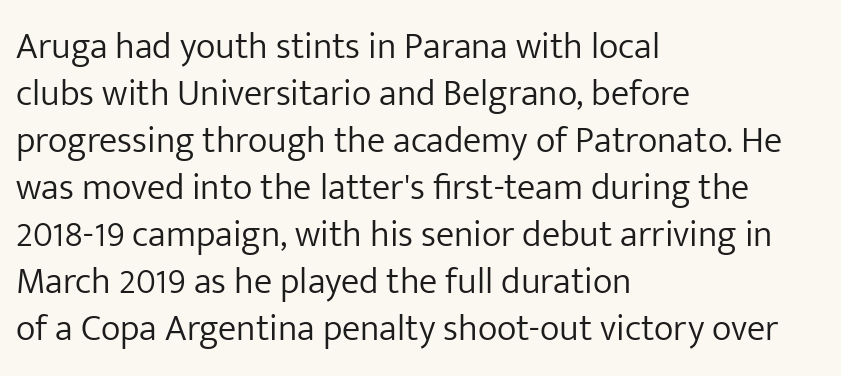
Q: Is the text bold? A: No.
Q: Is the text italic (slanted)? A: No, it is upright.
Q: Is the typeface a serif or a sans-serif typeface? A: Sans-serif.
Q: Is the text underlined? A: No.
Q: How is the paragraph aligned? A: Left-aligned.
Q: Is the spacing between letters normal or unusually wide? A: Normal.
Q: Is the spacing between lines tight, normal or loose? A: Normal.
Q: Width (condensed, normal, or wide)? A: Normal.
Q: Stroke contrast? A: Low.
Q: x-height? A: Medium.
Q: Monospaced? A: No.
